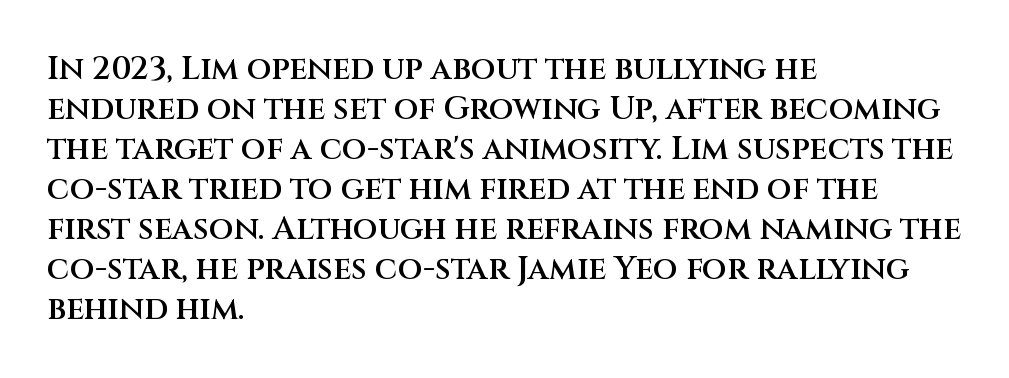
The image shows 32 px semibold sans-serif type, upright; set left-aligned, normal line spacing (1.25x), normal letter spacing, not underlined; medium stroke contrast and a large x-height.
